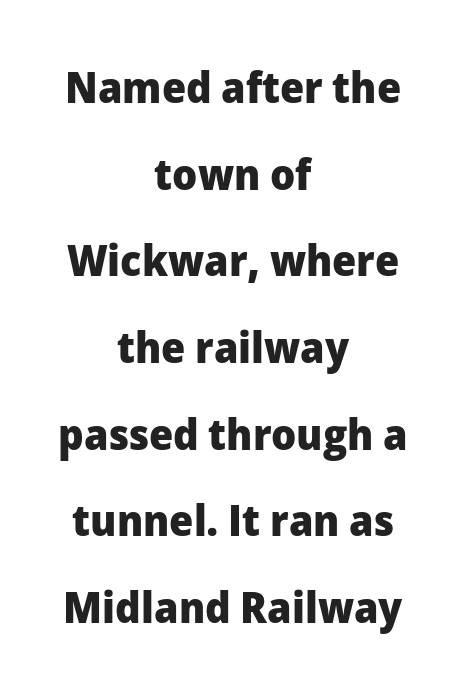
The typesetting leans heavy: a genuine bold. A typesetter would label this face a sans. Note the varied advance widths — an 'i' is clearly narrower than an 'm'. The typesetter chose a symmetrical, centered arrangement here.
